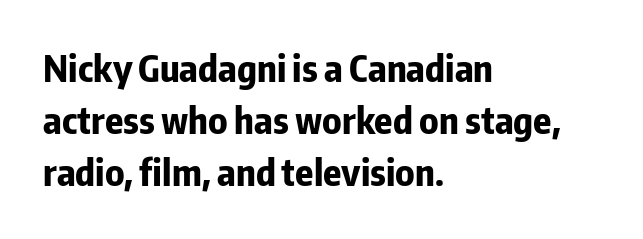
The image shows 37 px bold, condensed sans-serif type, upright; set left-aligned, normal line spacing (1.41x), normal letter spacing, not underlined; low stroke contrast and a medium x-height.
